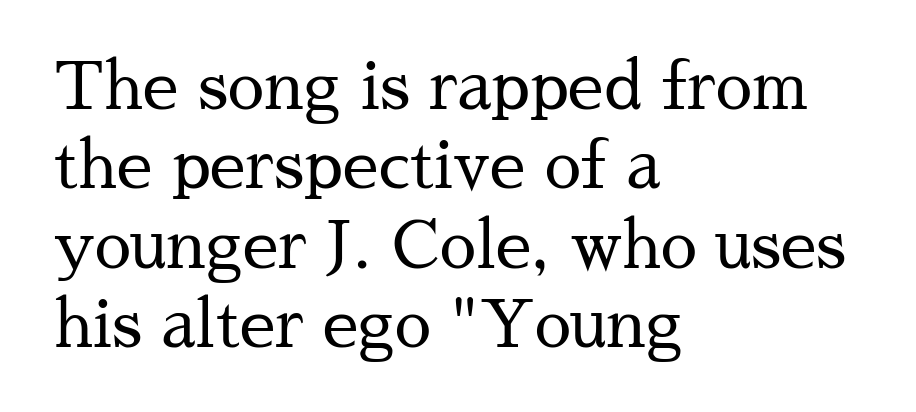
{"serif": "yes", "italic": "no", "bold": "no", "weight": "regular", "width": "normal", "stroke_contrast": "medium", "x_height": "medium", "monospaced": "no", "underline": "no", "align": "left", "line_spacing_ratio": 1.22, "letter_spacing": "normal", "letter_spacing_em": 0.0, "glyph_px": 65}
